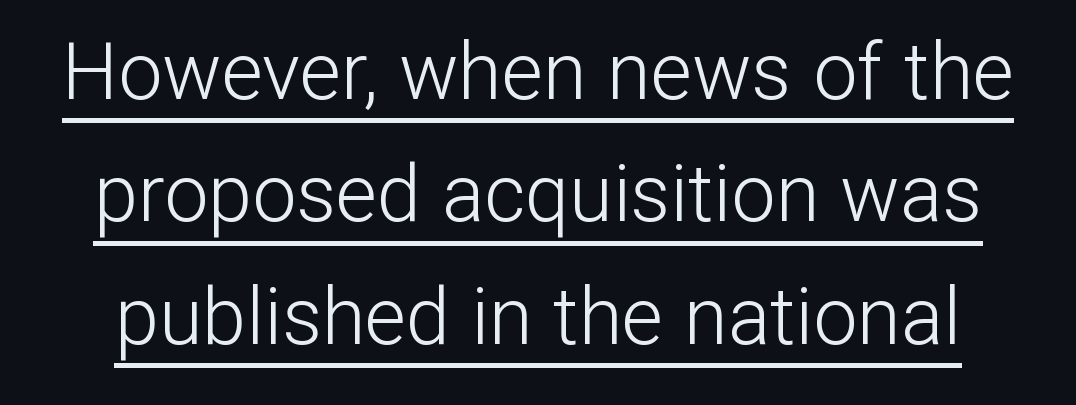
Q: Is the text bold? A: No.
Q: Is the text italic (slanted)? A: No, it is upright.
Q: Is the typeface a serif or a sans-serif typeface? A: Sans-serif.
Q: Is the text underlined? A: Yes.
Q: Is the spacing between letters normal or unusually wide? A: Normal.
Q: Is the spacing between lines tight, normal or loose? A: Normal.
Q: Width (condensed, normal, or wide)? A: Normal.
Q: Stroke contrast? A: Low.
Q: x-height? A: Medium.
Q: Monospaced? A: No.
